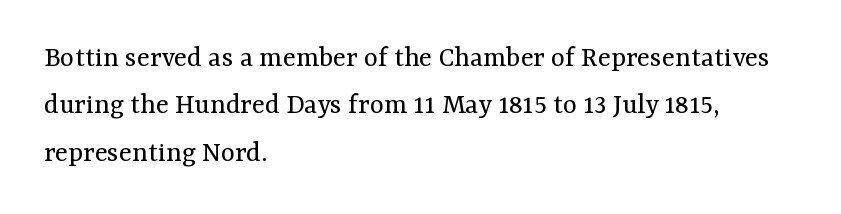
{"serif": "yes", "italic": "no", "bold": "no", "weight": "regular", "width": "normal", "stroke_contrast": "medium", "x_height": "medium", "monospaced": "no", "underline": "no", "align": "left", "line_spacing": "normal", "line_spacing_ratio": 1.58, "letter_spacing": "normal", "letter_spacing_em": 0.0, "glyph_px": 30}
